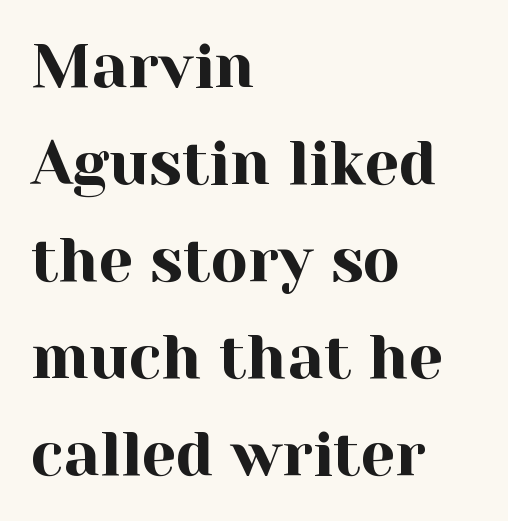
{"serif": "yes", "italic": "no", "width": "normal", "x_height": "medium", "monospaced": "no", "underline": "no", "align": "left", "line_spacing": "normal", "line_spacing_ratio": 1.59, "letter_spacing": "normal", "letter_spacing_em": 0.0, "glyph_px": 61}
